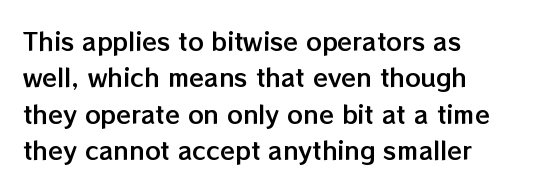
Q: Is the text italic (slanted)? A: No, it is upright.
Q: Is the text underlined? A: No.
Q: How is the paragraph aligned? A: Left-aligned.
Q: Is the spacing between letters normal or unusually wide? A: Normal.
Q: Is the spacing between lines tight, normal or loose? A: Normal.
